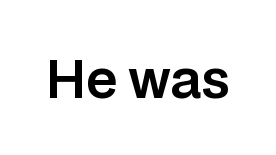
The image shows 51 px sans-serif type, upright; set normal letter spacing, not underlined; low stroke contrast and a large x-height.
